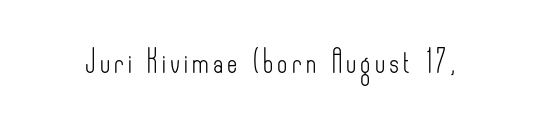
The image shows 22 px text type, upright; set not underlined.
